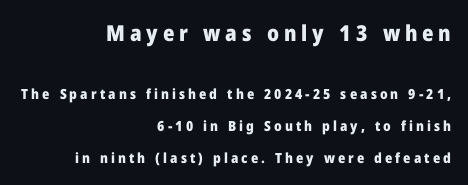
Q: Is the text bold? A: Yes.
Q: Is the text italic (slanted)? A: No, it is upright.
Q: Is the text underlined? A: No.
Q: How is the paragraph aligned? A: Right-aligned.
Q: Is the spacing between letters normal or unusually wide? A: Unusually wide.
Q: Is the spacing between lines tight, normal or loose? A: Loose.
Q: Which block of text is set in a larger size, the first (top) or the second (bottom)? A: The first (top) one.
